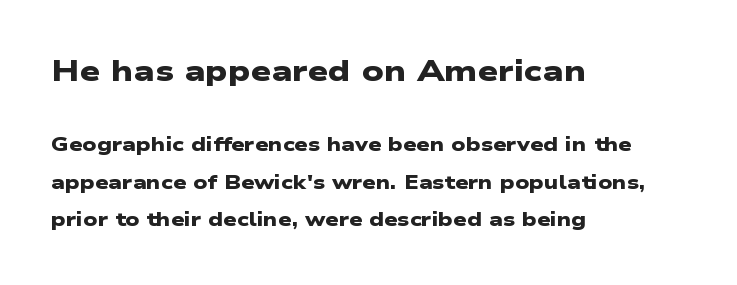
As a designer I'd log this as weight 700, bold. You could call the tracking neutral — neither tight nor loose. You could not count columns in this text — the font is proportionally spaced. Quick note: interline space is abundant. The face used here is a sans, in the tradition of grotesques and geometrics.
